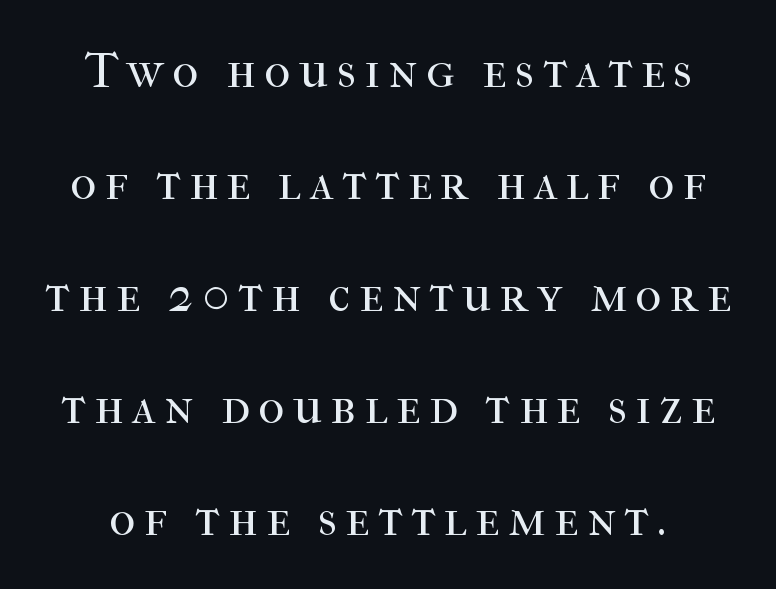
The face used here is proportionally spaced, like ordinary book or web type. Vertical spacing — loose. Italic? Not at all — the glyphs are vertical. This rendering employs a face with finishing strokes, i.e., a serif. Compared with a typical body face, this is equally light or lighter still.
